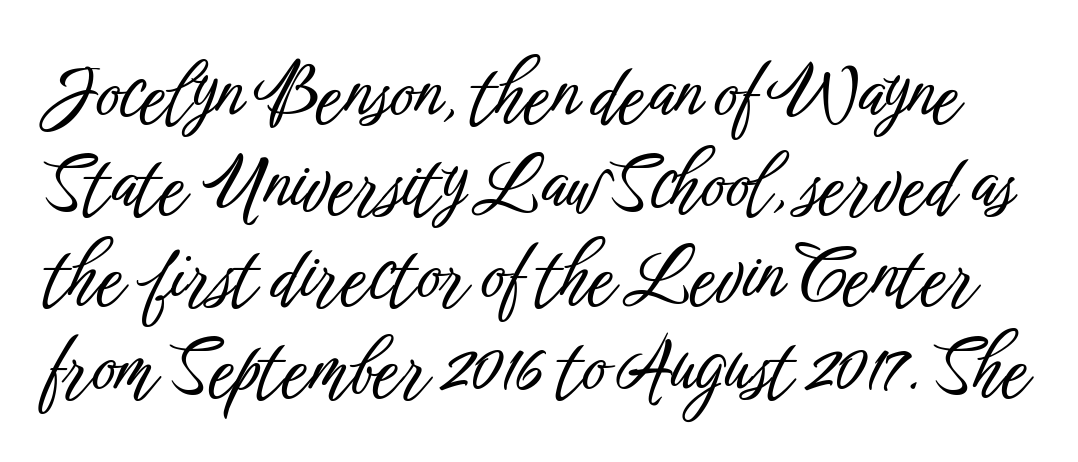
Q: Is the text italic (slanted)? A: Yes.
Q: Is the typeface a serif or a sans-serif typeface? A: Sans-serif.
Q: Is the text underlined? A: No.
Q: Is the spacing between letters normal or unusually wide? A: Normal.
Q: Is the spacing between lines tight, normal or loose? A: Normal.
Q: Width (condensed, normal, or wide)? A: Condensed.
Q: Stroke contrast? A: Low.
Q: x-height? A: Medium.
Q: Monospaced? A: No.
